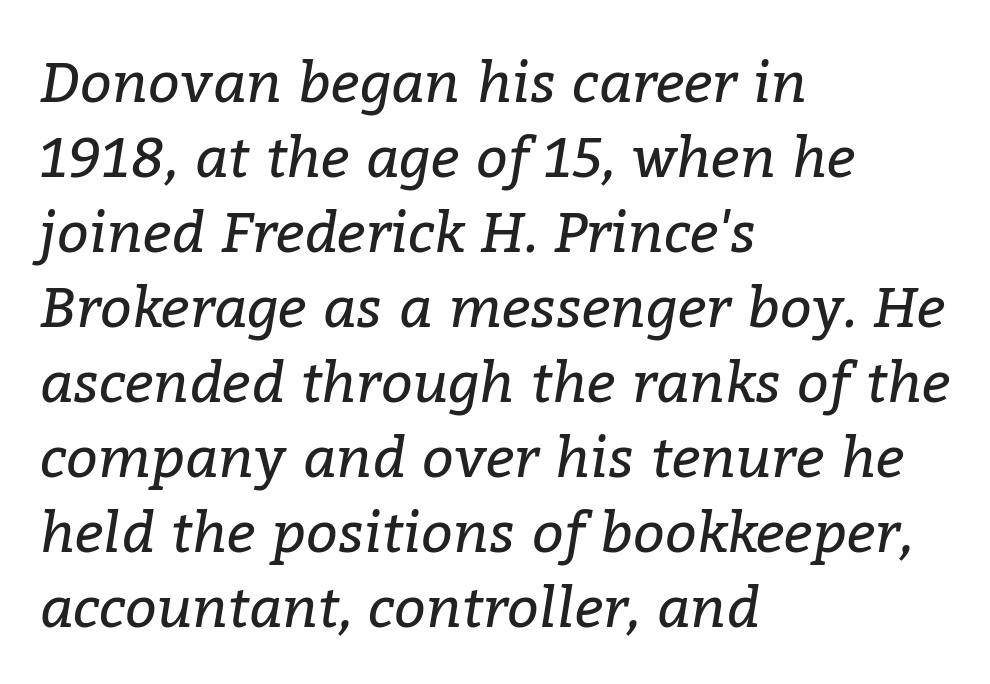
The image shows 56 px regular-weight serif type, italic (leaning right); set left-aligned, normal line spacing (1.34x), normal letter spacing, not underlined; low stroke contrast and a medium x-height.
